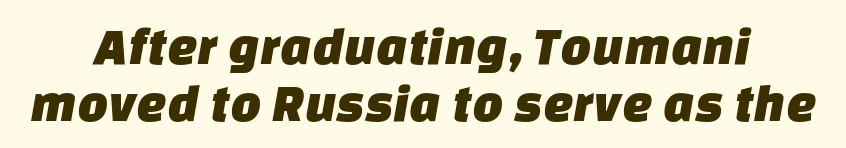
{"serif": "no", "width": "normal", "stroke_contrast": "low", "x_height": "large", "monospaced": "no", "underline": "no", "align": "center", "line_spacing": "tight", "line_spacing_ratio": 1.06, "letter_spacing": "normal", "letter_spacing_em": 0.0, "glyph_px": 54}
